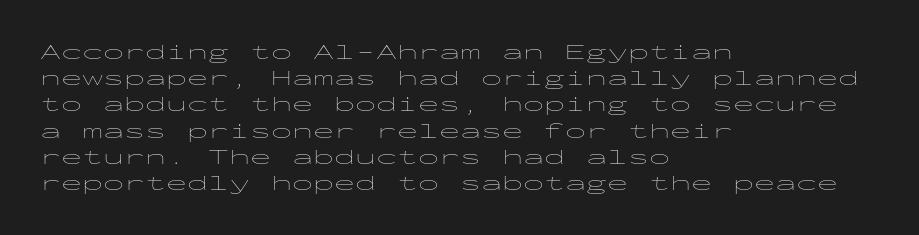
{"italic": "no", "bold": "no", "underline": "no", "align": "left", "line_spacing": "normal", "line_spacing_ratio": 1.25, "letter_spacing": "normal", "letter_spacing_em": 0.0, "glyph_px": 21}
